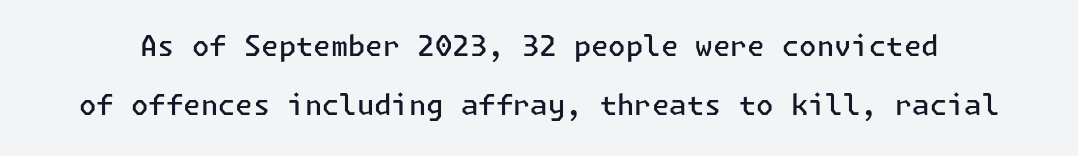
{"serif": "no", "italic": "no", "bold": "semi", "weight": "semibold", "width": "normal", "stroke_contrast": "low", "x_height": "medium", "underline": "no", "line_spacing": "loose", "line_spacing_ratio": 2.1, "letter_spacing": "normal", "letter_spacing_em": 0.0, "glyph_px": 28}
